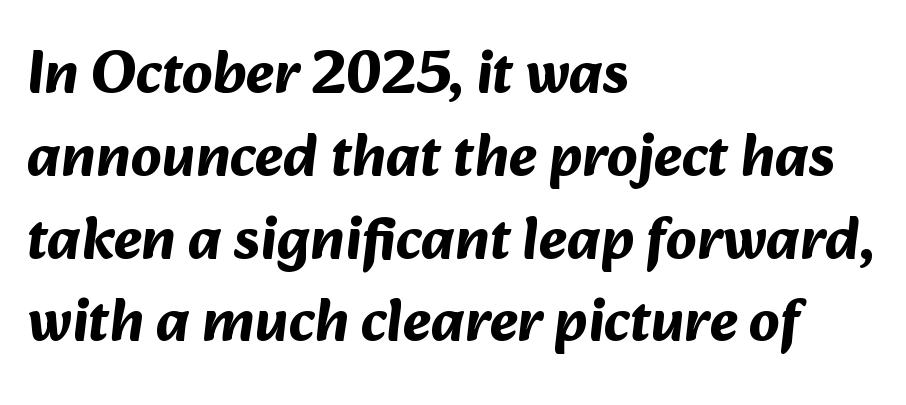
The image shows 60 px bold sans-serif type; set left-aligned, normal line spacing (1.38x), normal letter spacing, not underlined; medium stroke contrast and a medium x-height.
